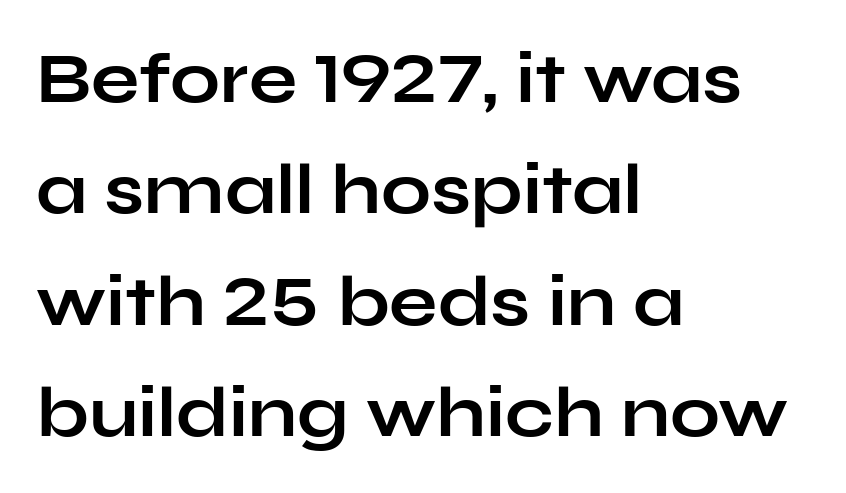
Q: Is the text bold? A: Yes.
Q: Is the text italic (slanted)? A: No, it is upright.
Q: Is the typeface a serif or a sans-serif typeface? A: Sans-serif.
Q: Is the text underlined? A: No.
Q: How is the paragraph aligned? A: Left-aligned.
Q: Is the spacing between letters normal or unusually wide? A: Normal.
Q: Is the spacing between lines tight, normal or loose? A: Normal.
Q: Width (condensed, normal, or wide)? A: Wide.
Q: Stroke contrast? A: Low.
Q: x-height? A: Medium.
Q: Monospaced? A: No.
